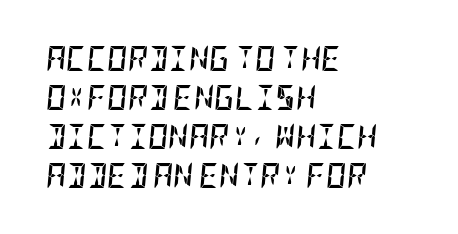
Q: Is the text bold? A: Yes.
Q: Is the text italic (slanted)? A: Yes, it leans right by about 5 degrees.
Q: Is the text underlined? A: No.
Q: How is the paragraph aligned? A: Left-aligned.
Q: Is the spacing between letters normal or unusually wide? A: Normal.
Q: Is the spacing between lines tight, normal or loose? A: Normal.
